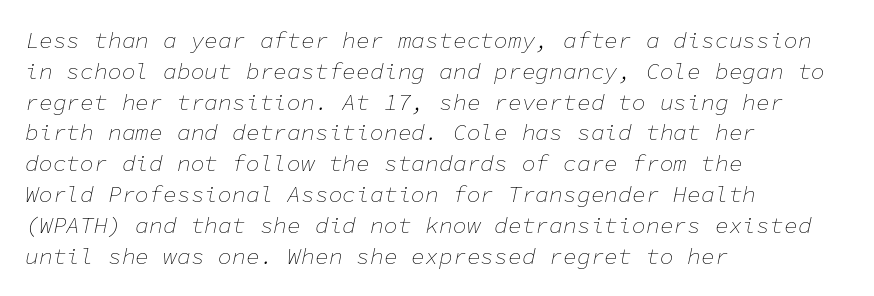
{"italic": "yes", "lean": "right", "slant_degrees": 11, "bold": "no", "underline": "no", "align": "left", "line_spacing": "normal", "line_spacing_ratio": 1.34, "letter_spacing": "normal", "letter_spacing_em": 0.0, "glyph_px": 23}
